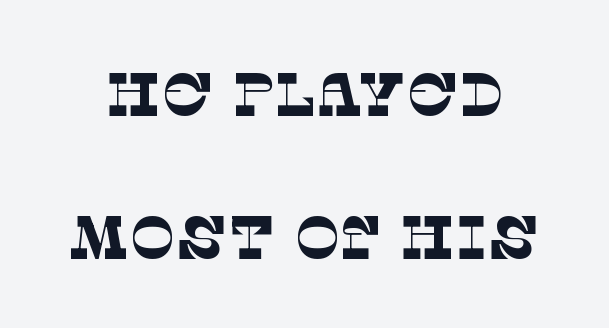
{"serif": "yes", "bold": "no", "weight": "thin", "width": "normal", "stroke_contrast": "low", "x_height": "large", "monospaced": "no", "underline": "no", "line_spacing": "loose", "line_spacing_ratio": 2.35, "letter_spacing": "normal", "letter_spacing_em": 0.0, "glyph_px": 61}
